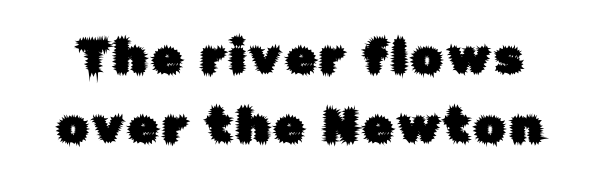
Q: Is the text italic (slanted)? A: No, it is upright.
Q: Is the typeface a serif or a sans-serif typeface? A: Sans-serif.
Q: Is the text underlined? A: No.
Q: Is the spacing between lines tight, normal or loose? A: Normal.
Q: Width (condensed, normal, or wide)? A: Normal.
Q: Stroke contrast? A: Low.
Q: x-height? A: Medium.
Q: Monospaced? A: No.
